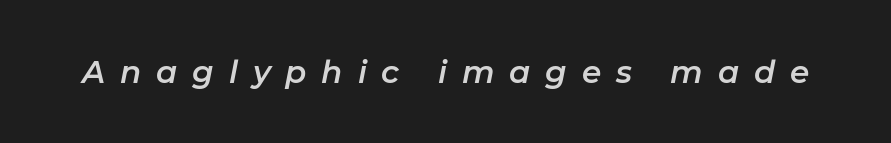
{"italic": "yes", "lean": "right", "slant_degrees": 11, "width": "normal", "stroke_contrast": "low", "x_height": "medium", "monospaced": "no", "underline": "no", "letter_spacing": "wide", "letter_spacing_em": 0.48, "glyph_px": 31}
